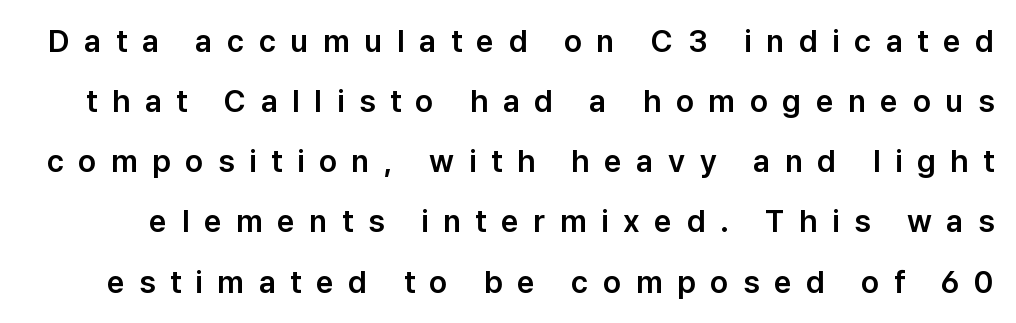
Clear beneath every line of the passage. Posture: straight, roman, zero tilt. The tracking reads as deliberately expanded to a designer's eye. The font family rendered here belongs to the sans-serif group.
